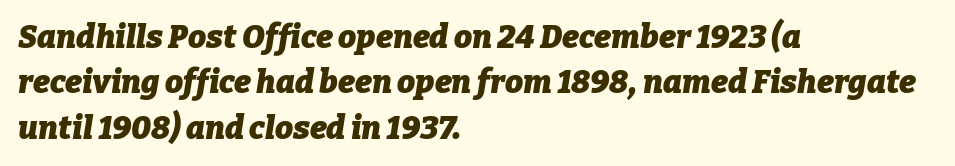
Does extra space separate the letters? No, they use regular spacing. Left-aligned paragraph, ragged on the right. Compared with an ordinary text face, these strokes are far heavier — a full bold. The glyphs are unaccompanied by any horizontal stroke below them. You could not count columns in this text — the font is proportionally spaced.
